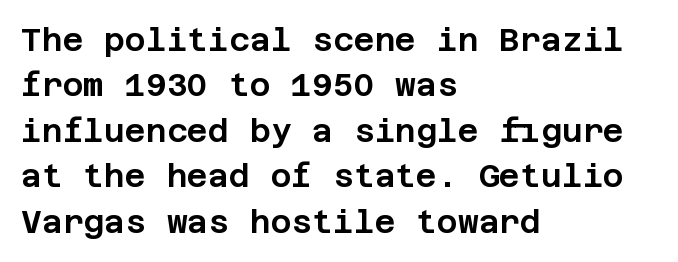
Q: Is the text italic (slanted)? A: No, it is upright.
Q: Is the typeface a serif or a sans-serif typeface? A: Sans-serif.
Q: Is the text underlined? A: No.
Q: How is the paragraph aligned? A: Left-aligned.
Q: Is the spacing between letters normal or unusually wide? A: Normal.
Q: Is the spacing between lines tight, normal or loose? A: Normal.
Q: Width (condensed, normal, or wide)? A: Normal.
Q: Stroke contrast? A: Low.
Q: x-height? A: Large.
